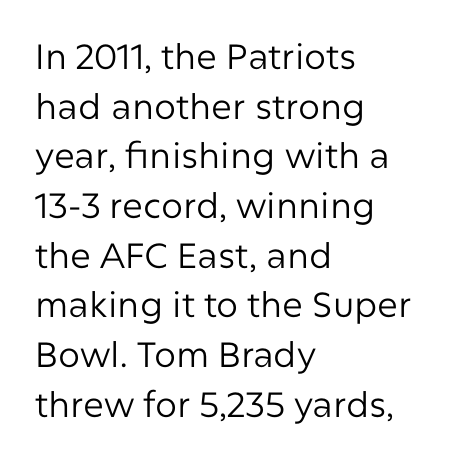
This sample uses an upright cut, with every glyph sitting square on the baseline. No letter is thick-stroked: the sample isn't bold. In terms of letterform style, serifs are entirely absent. Successive baselines arrive at the customary interval. Has an underline been added? It has not. These lines stack with their left ends in a neat column.
